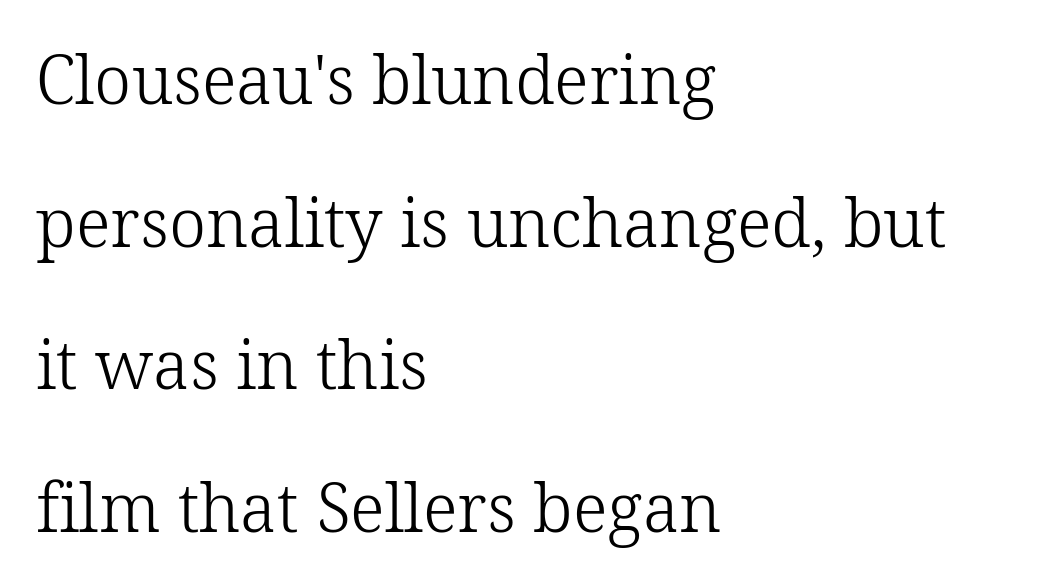
The image shows 67 px light serif type, upright; set left-aligned, loose line spacing (2.13x), normal letter spacing, not underlined; low stroke contrast and a medium x-height.
